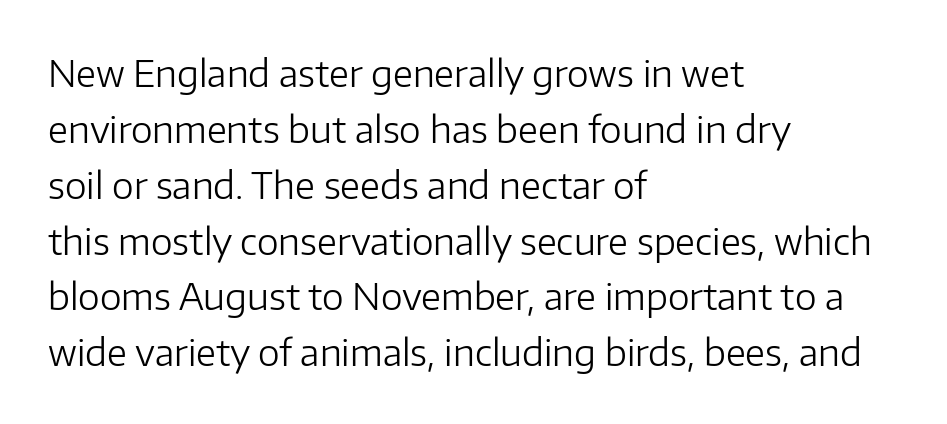
The image shows 37 px light sans-serif type, upright; set left-aligned, normal line spacing (1.51x), normal letter spacing, not underlined; low stroke contrast and a medium x-height.
